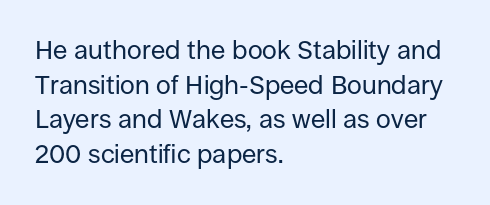
Q: Is the text bold? A: No.
Q: Is the text italic (slanted)? A: No, it is upright.
Q: Is the text underlined? A: No.
Q: How is the paragraph aligned? A: Left-aligned.
Q: Is the spacing between letters normal or unusually wide? A: Normal.
Q: Is the spacing between lines tight, normal or loose? A: Normal.
